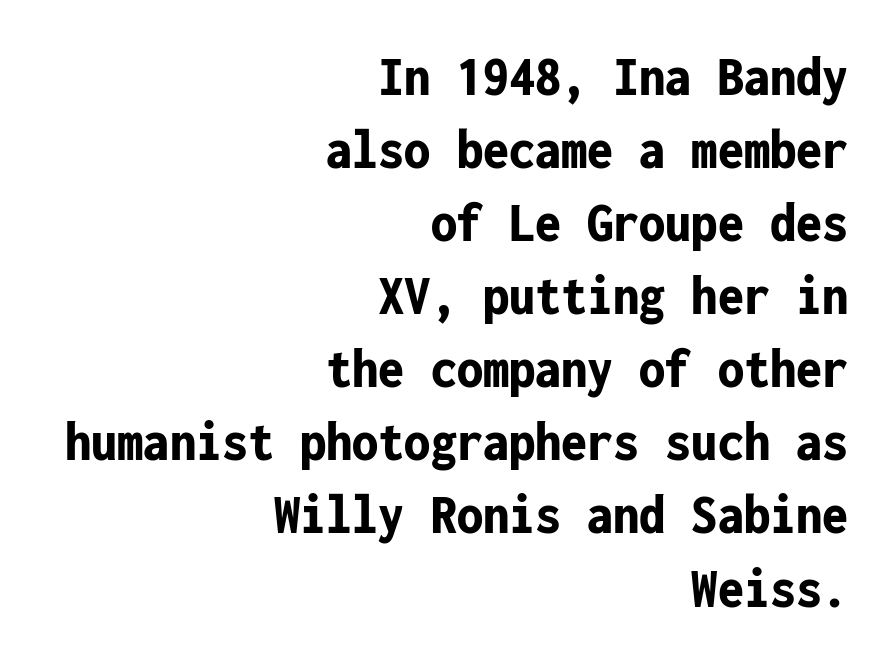
Q: Is the text bold? A: Yes.
Q: Is the text italic (slanted)? A: No, it is upright.
Q: Is the typeface a serif or a sans-serif typeface? A: Sans-serif.
Q: Is the text underlined? A: No.
Q: How is the paragraph aligned? A: Right-aligned.
Q: Is the spacing between letters normal or unusually wide? A: Normal.
Q: Is the spacing between lines tight, normal or loose? A: Normal.
Q: Width (condensed, normal, or wide)? A: Condensed.
Q: Stroke contrast? A: Low.
Q: x-height? A: Medium.
Q: Monospaced? A: Yes.
